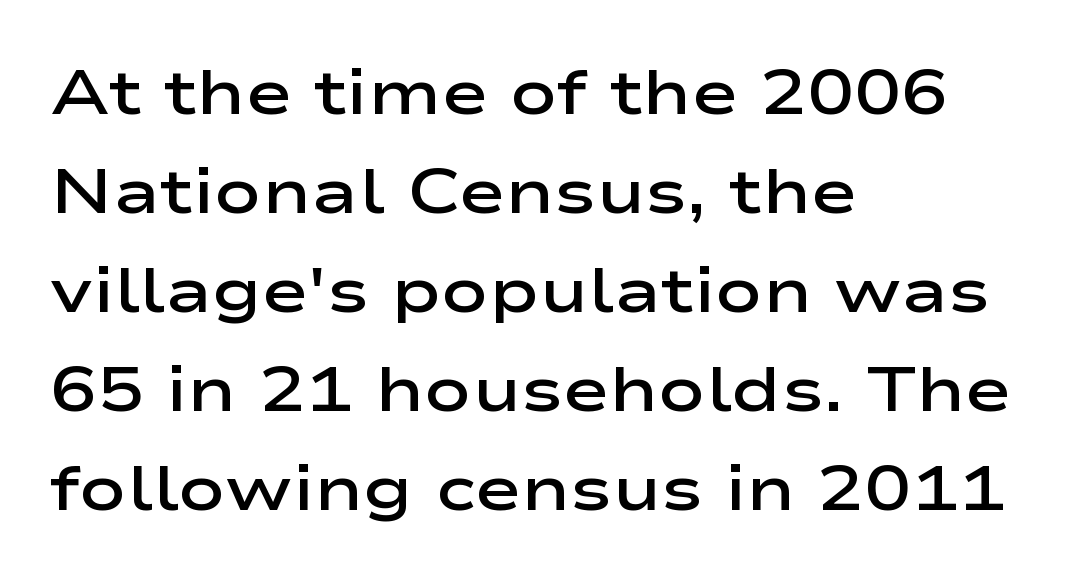
The image shows 63 px semibold, wide sans-serif type, upright; set left-aligned, normal line spacing (1.57x), normal letter spacing, not underlined; low stroke contrast and a medium x-height.
